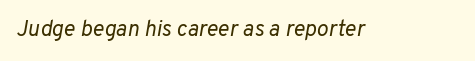
Q: Is the text bold? A: No.
Q: Is the text italic (slanted)? A: Yes, it leans right by about 10 degrees.
Q: Is the text underlined? A: No.
Q: Is the spacing between letters normal or unusually wide? A: Normal.
